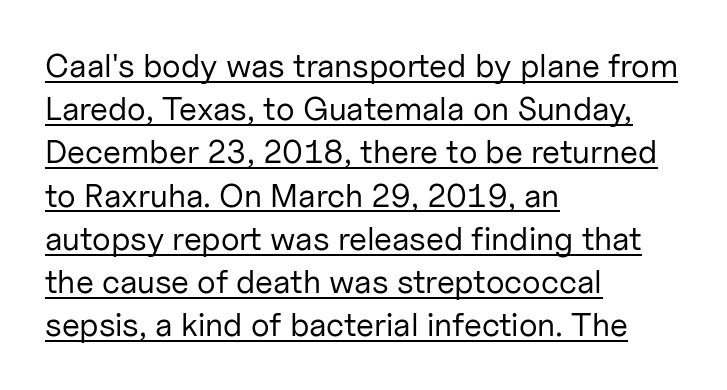
Q: Is the text bold? A: No.
Q: Is the text italic (slanted)? A: No, it is upright.
Q: Is the typeface a serif or a sans-serif typeface? A: Sans-serif.
Q: Is the text underlined? A: Yes.
Q: How is the paragraph aligned? A: Left-aligned.
Q: Is the spacing between letters normal or unusually wide? A: Normal.
Q: Is the spacing between lines tight, normal or loose? A: Normal.
Q: Width (condensed, normal, or wide)? A: Normal.
Q: Stroke contrast? A: Low.
Q: x-height? A: Medium.
Q: Monospaced? A: No.
